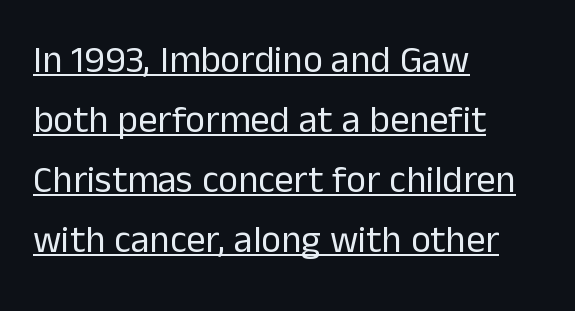
Q: Is the text bold? A: No.
Q: Is the text italic (slanted)? A: No, it is upright.
Q: Is the typeface a serif or a sans-serif typeface? A: Sans-serif.
Q: Is the text underlined? A: Yes.
Q: How is the paragraph aligned? A: Left-aligned.
Q: Is the spacing between letters normal or unusually wide? A: Normal.
Q: Is the spacing between lines tight, normal or loose? A: Normal.
Q: Width (condensed, normal, or wide)? A: Normal.
Q: Stroke contrast? A: Low.
Q: x-height? A: Medium.
Q: Monospaced? A: No.
